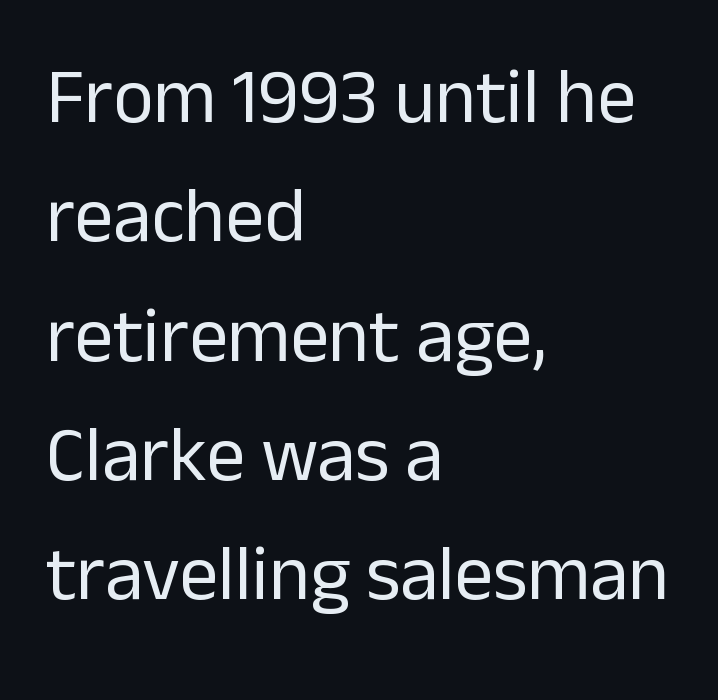
The image shows 77 px regular-weight sans-serif type, upright; set left-aligned, normal line spacing (1.55x), normal letter spacing, not underlined; low stroke contrast and a medium x-height.
